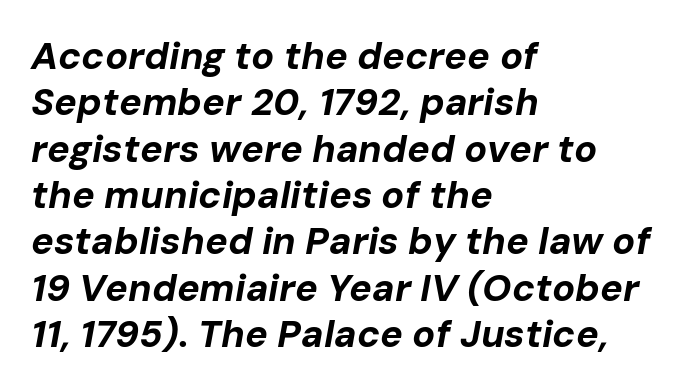
{"italic": "yes", "lean": "right", "slant_degrees": 10, "bold": "yes", "weight": "bold", "width": "normal", "stroke_contrast": "low", "x_height": "medium", "monospaced": "no", "underline": "no", "align": "left", "line_spacing_ratio": 1.22, "letter_spacing": "normal", "letter_spacing_em": 0.0, "glyph_px": 38}
